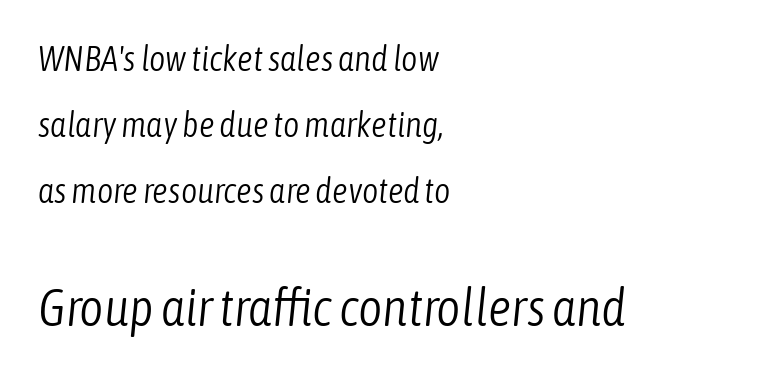
{"italic": "yes", "lean": "right", "slant_degrees": 6, "bold": "no", "weight": "light", "width": "condensed", "stroke_contrast": "low", "x_height": "medium", "monospaced": "no", "underline": "no", "align": "left", "line_spacing_ratio": 1.88, "letter_spacing": "normal", "letter_spacing_em": 0.0, "larger_block": "second", "size_ratio": 1.49, "glyph_px": 52}
